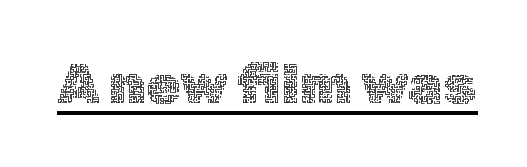
{"italic": "no", "bold": "no", "weight": "thin", "width": "normal", "x_height": "medium", "monospaced": "no", "underline": "yes", "letter_spacing": "normal", "letter_spacing_em": 0.0, "glyph_px": 56}
